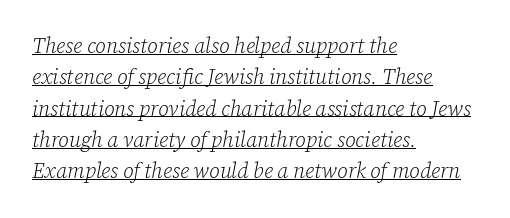
Q: Is the text bold? A: No.
Q: Is the text italic (slanted)? A: Yes, it leans right by about 12 degrees.
Q: Is the text underlined? A: Yes.
Q: How is the paragraph aligned? A: Left-aligned.
Q: Is the spacing between letters normal or unusually wide? A: Normal.
Q: Is the spacing between lines tight, normal or loose? A: Normal.
